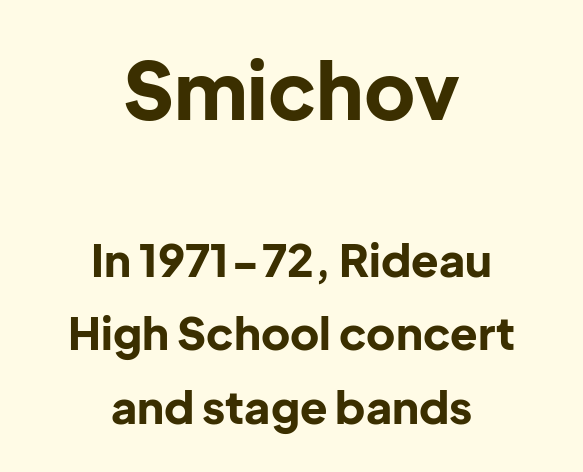
The image shows 79 px bold sans-serif type, upright; set centered, normal line spacing (1.63x), normal letter spacing, not underlined; the first (top) block is 1.76x larger; low stroke contrast and a medium x-height.
